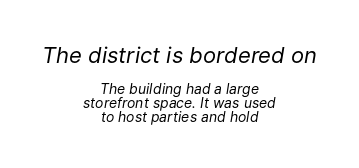
Q: Is the text bold? A: No.
Q: Is the text italic (slanted)? A: Yes, it leans right by about 9 degrees.
Q: Is the text underlined? A: No.
Q: How is the paragraph aligned? A: Centered.
Q: Is the spacing between letters normal or unusually wide? A: Normal.
Q: Is the spacing between lines tight, normal or loose? A: Tight.
Q: Which block of text is set in a larger size, the first (top) or the second (bottom)? A: The first (top) one.
